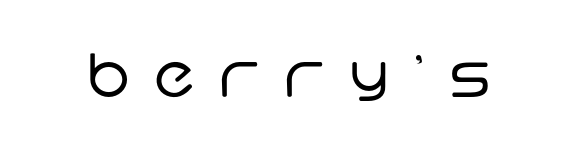
{"serif": "no", "bold": "no", "weight": "regular", "width": "normal", "stroke_contrast": "low", "x_height": "large", "monospaced": "no", "underline": "no", "letter_spacing": "wide", "letter_spacing_em": 0.4, "glyph_px": 60}
